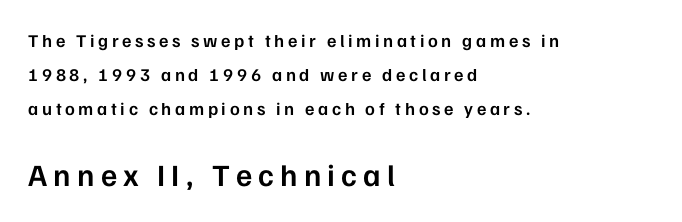
The image shows 31 px semibold sans-serif type, upright; set left-aligned, line spacing 1.88x, unusually wide letter spacing (+0.2 em), not underlined; the second (bottom) block is 1.72x larger; low stroke contrast and a medium x-height.
